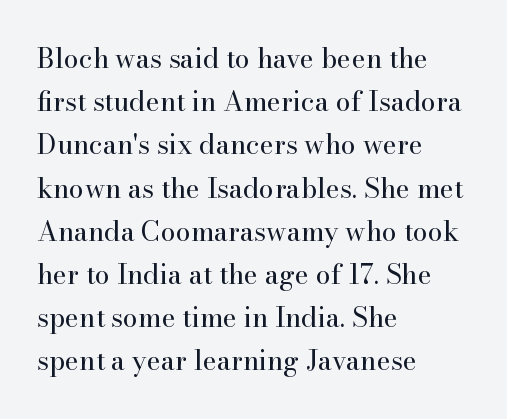
{"italic": "no", "bold": "no", "underline": "no", "align": "left", "line_spacing": "normal", "line_spacing_ratio": 1.6, "letter_spacing": "normal", "letter_spacing_em": 0.0, "glyph_px": 27}
